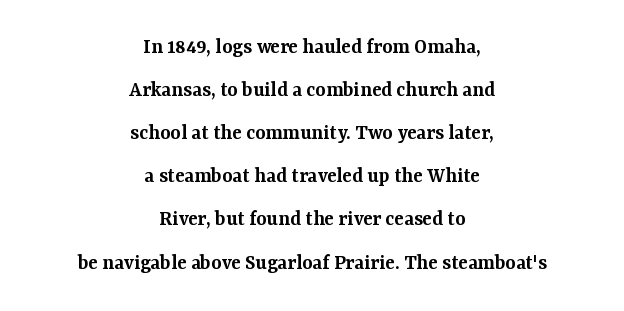
Q: Is the text bold? A: Semi-bold.
Q: Is the text italic (slanted)? A: No, it is upright.
Q: Is the text underlined? A: No.
Q: How is the paragraph aligned? A: Centered.
Q: Is the spacing between letters normal or unusually wide? A: Normal.
Q: Is the spacing between lines tight, normal or loose? A: Loose.
